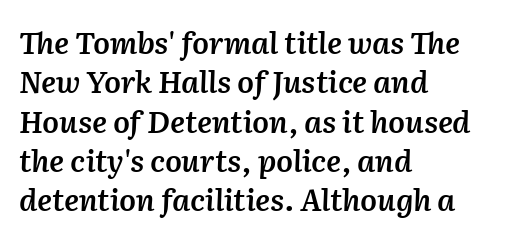
Q: Is the text bold? A: Semi-bold.
Q: Is the text italic (slanted)? A: Yes, it leans right by about 2 degrees.
Q: Is the text underlined? A: No.
Q: How is the paragraph aligned? A: Left-aligned.
Q: Is the spacing between letters normal or unusually wide? A: Normal.
Q: Is the spacing between lines tight, normal or loose? A: Normal.
Q: Width (condensed, normal, or wide)? A: Normal.
Q: Stroke contrast? A: Medium.
Q: x-height? A: Medium.
Q: Monospaced? A: No.
